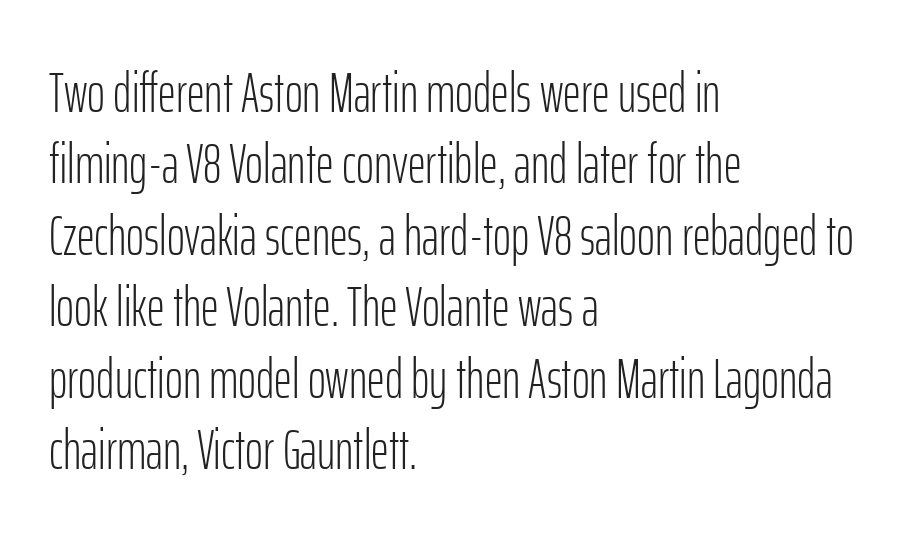
{"serif": "no", "italic": "no", "bold": "no", "weight": "light", "width": "condensed", "stroke_contrast": "low", "x_height": "medium", "monospaced": "no", "underline": "no", "align": "left", "line_spacing": "normal", "line_spacing_ratio": 1.3, "letter_spacing": "normal", "letter_spacing_em": 0.0, "glyph_px": 55}
